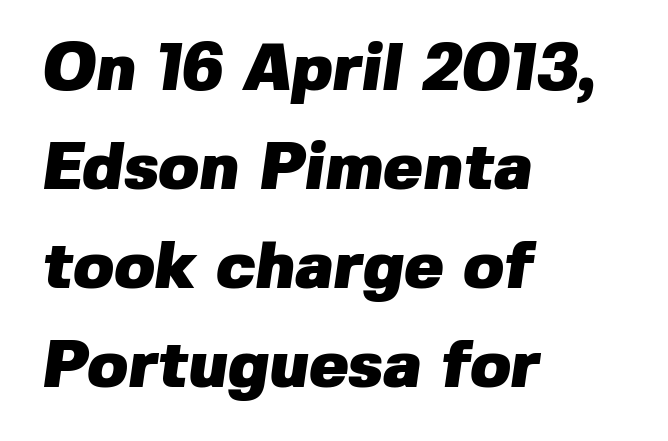
Q: Is the text bold? A: Yes.
Q: Is the typeface a serif or a sans-serif typeface? A: Sans-serif.
Q: Is the text underlined? A: No.
Q: How is the paragraph aligned? A: Left-aligned.
Q: Is the spacing between letters normal or unusually wide? A: Normal.
Q: Is the spacing between lines tight, normal or loose? A: Normal.
Q: Width (condensed, normal, or wide)? A: Normal.
Q: Stroke contrast? A: Low.
Q: x-height? A: Medium.
Q: Monospaced? A: No.
